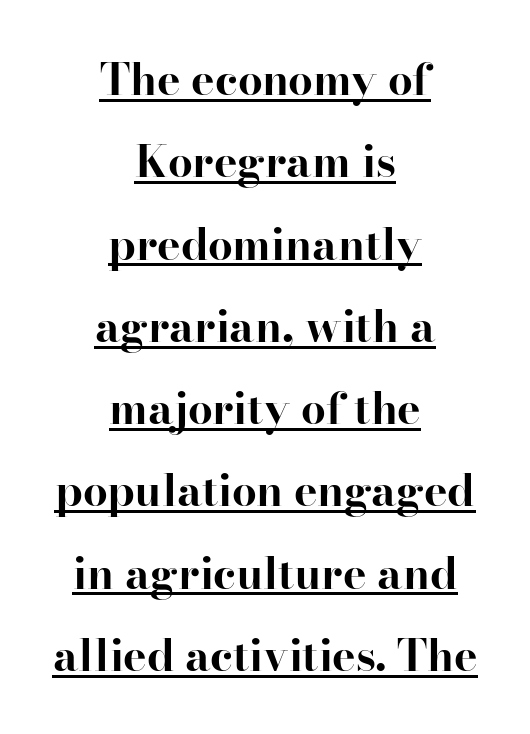
The horizontal fit of the characters is conventional and even. The letters carry serifs — small finishing strokes at the ends of their stems. Character widths vary here, with narrow letters taking less room than wide ones. Compared with an ordinary text face, these strokes are far heavier — a full bold. Layout note: lines centered. Decoration check: the copy is underlined.
